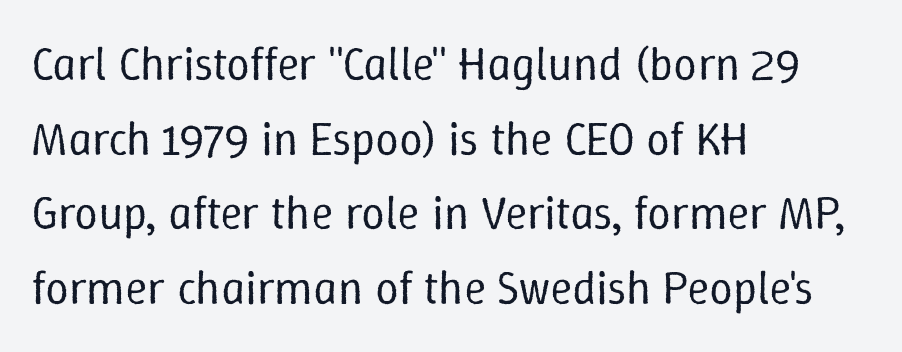
The image shows 47 px regular-weight type, upright; set left-aligned, normal line spacing (1.59x), normal letter spacing, not underlined; low stroke contrast and a medium x-height.
